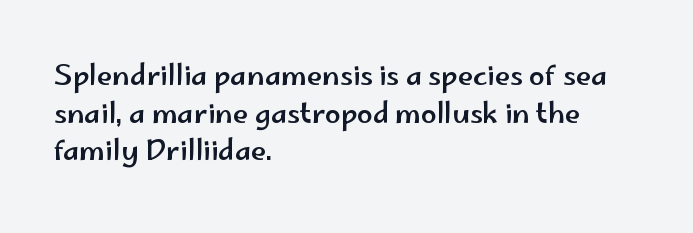
The image shows 28 px wide sans-serif type, upright; set left-aligned, normal line spacing (1.34x), normal letter spacing, not underlined; low stroke contrast and a small x-height.
